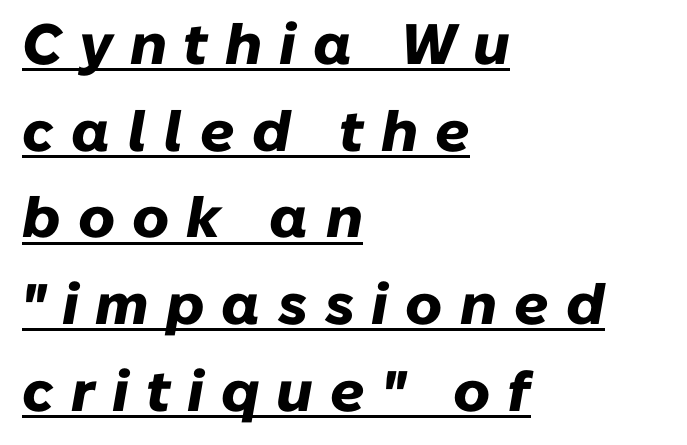
Letter spacing: wide. A student would call this left alignment; a typographer would say flush left, rag right. Proportional: the letters do not fall into vertical columns. Quick note: interline space is typical. Strong, thick strokes mark this as bold type.
